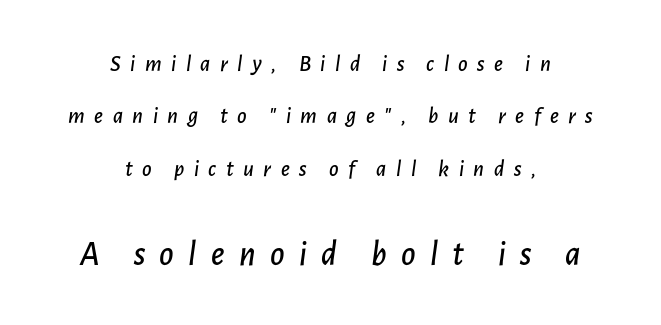
The image shows 35 px text type, italic (leaning right); set centered, loose line spacing (2.28x), unusually wide letter spacing (+0.41 em), not underlined; the second (bottom) block is 1.52x larger; low stroke contrast and a medium x-height.
